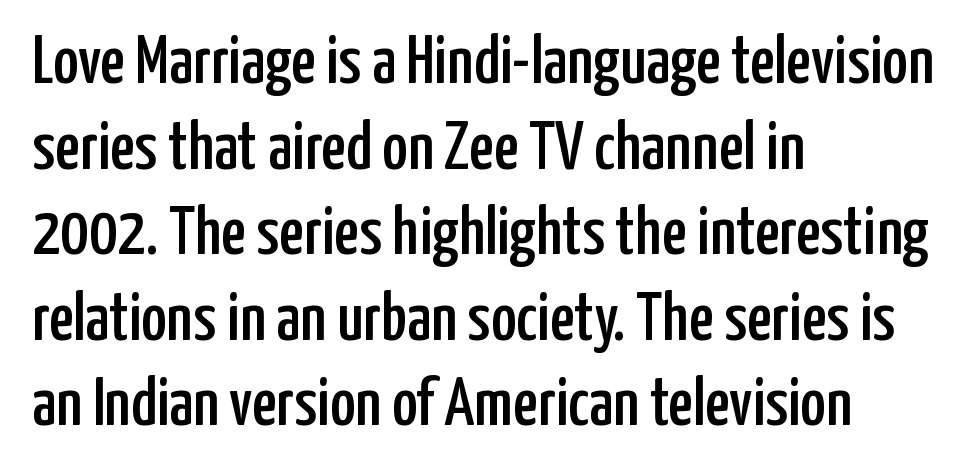
The image shows 69 px condensed sans-serif type, upright; set left-aligned, line spacing 1.24x, normal letter spacing, not underlined; low stroke contrast and a medium x-height.
